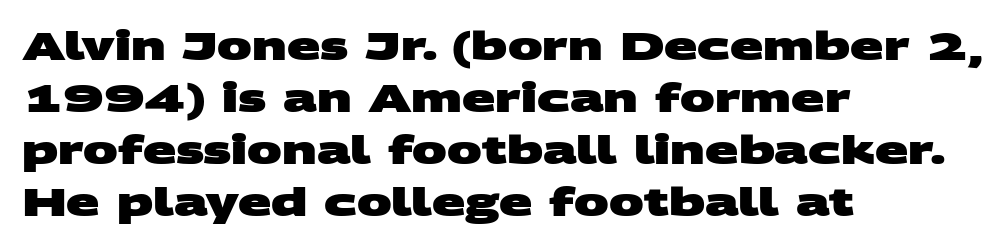
Q: Is the text bold? A: Yes.
Q: Is the typeface a serif or a sans-serif typeface? A: Sans-serif.
Q: Is the text underlined? A: No.
Q: How is the paragraph aligned? A: Left-aligned.
Q: Is the spacing between letters normal or unusually wide? A: Normal.
Q: Is the spacing between lines tight, normal or loose? A: Normal.
Q: Width (condensed, normal, or wide)? A: Wide.
Q: Stroke contrast? A: Medium.
Q: x-height? A: Large.
Q: Monospaced? A: No.
